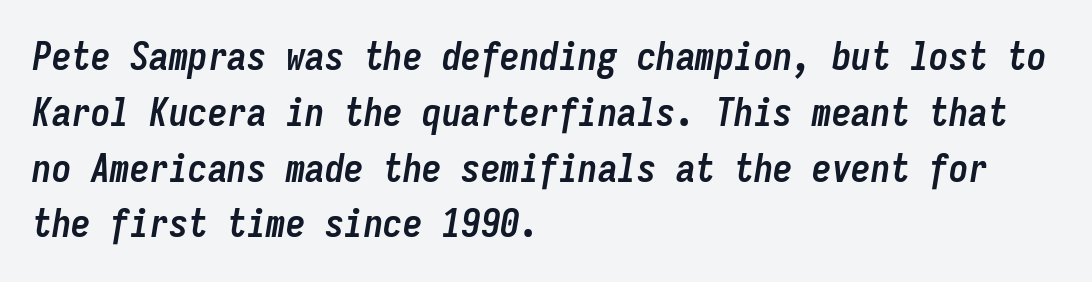
Q: Is the text bold? A: Yes.
Q: Is the text italic (slanted)? A: Yes, it leans right by about 9 degrees.
Q: Is the text underlined? A: No.
Q: How is the paragraph aligned? A: Left-aligned.
Q: Is the spacing between letters normal or unusually wide? A: Normal.
Q: Is the spacing between lines tight, normal or loose? A: Normal.
Q: Width (condensed, normal, or wide)? A: Condensed.
Q: Stroke contrast? A: Low.
Q: x-height? A: Medium.
Q: Monospaced? A: Yes.
